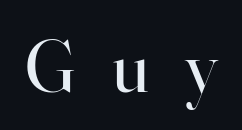
{"serif": "yes", "italic": "no", "bold": "no", "weight": "regular", "width": "normal", "stroke_contrast": "high", "x_height": "small", "monospaced": "no", "underline": "no", "letter_spacing": "wide", "letter_spacing_em": 0.49, "glyph_px": 74}
